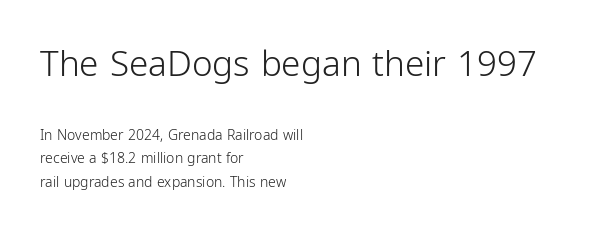
{"serif": "no", "italic": "no", "bold": "no", "weight": "light", "width": "condensed", "stroke_contrast": "low", "x_height": "medium", "monospaced": "no", "underline": "no", "align": "left", "line_spacing": "normal", "line_spacing_ratio": 1.66, "letter_spacing": "normal", "letter_spacing_em": 0.0, "larger_block": "first", "size_ratio": 2.5, "glyph_px": 35}
